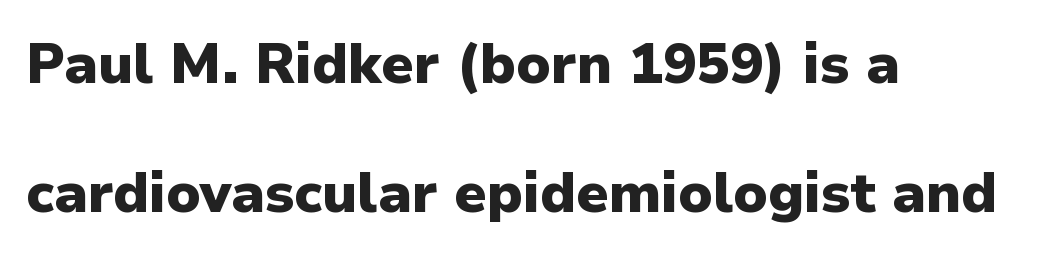
The image shows 56 px heavy sans-serif type, upright; set left-aligned, loose line spacing (2.3x), normal letter spacing, not underlined; low stroke contrast and a medium x-height.
